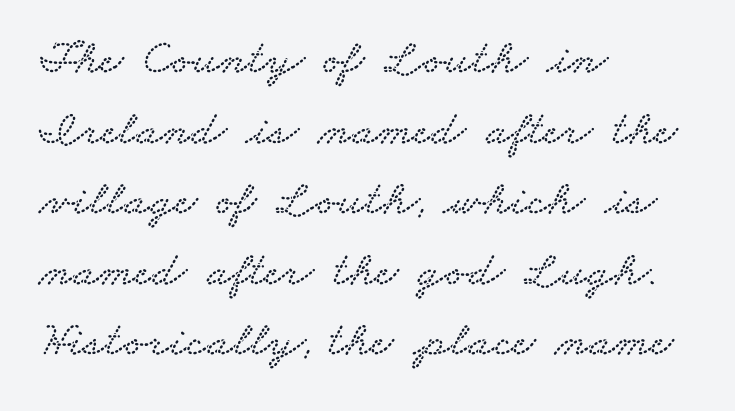
The image shows 49 px wide serif type; set left-aligned, normal line spacing (1.44x), normal letter spacing, not underlined; low stroke contrast and a small x-height.
